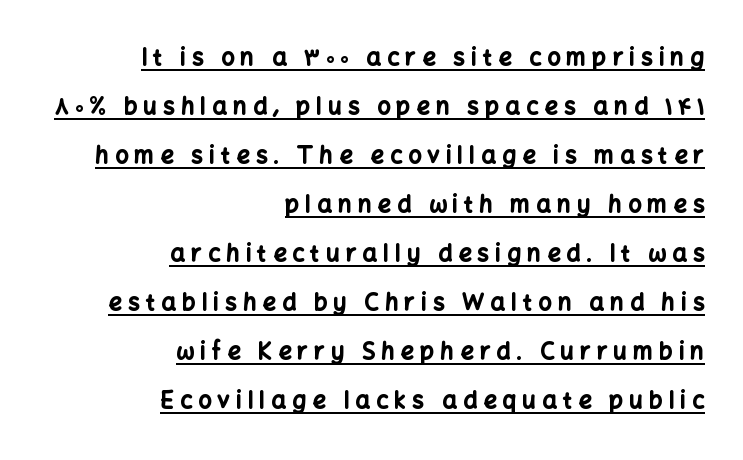
{"italic": "no", "bold": "yes", "underline": "yes", "align": "right", "line_spacing": "loose", "line_spacing_ratio": 2.13, "letter_spacing": "wide", "letter_spacing_em": 0.27, "glyph_px": 23}
